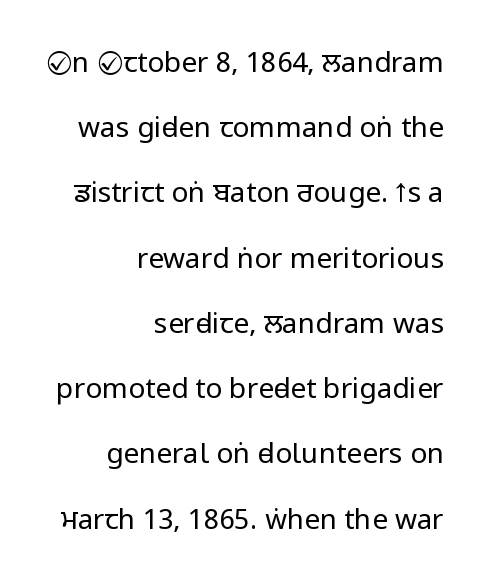
Notice how the stems are strictly vertical — no italics here. No feet cap the strokes, marking this as sans-serif type. Caption: standard tracking, unaltered. Where is the straight margin? On the right. Clear beneath every line of the passage. Stems here are at most as thick as an everyday book face.
